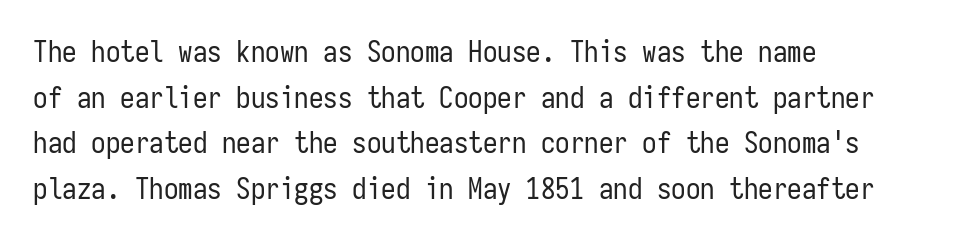
Q: Is the text bold? A: No.
Q: Is the text italic (slanted)? A: No, it is upright.
Q: Is the typeface a serif or a sans-serif typeface? A: Sans-serif.
Q: Is the text underlined? A: No.
Q: How is the paragraph aligned? A: Left-aligned.
Q: Is the spacing between letters normal or unusually wide? A: Normal.
Q: Is the spacing between lines tight, normal or loose? A: Normal.
Q: Width (condensed, normal, or wide)? A: Condensed.
Q: Stroke contrast? A: Low.
Q: x-height? A: Medium.
Q: Monospaced? A: Yes.
